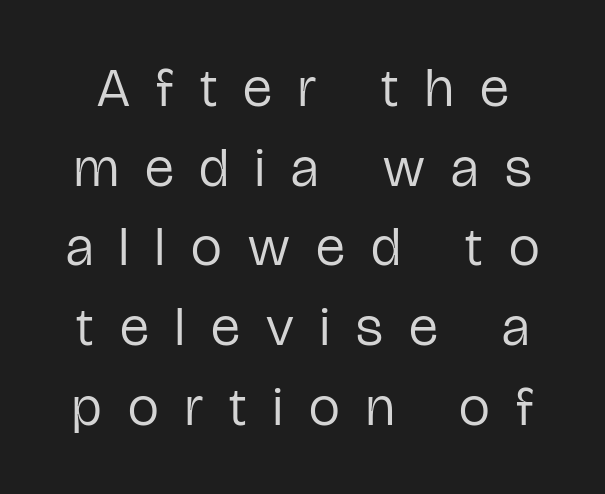
The image shows 55 px regular-weight, condensed sans-serif type, upright; set normal line spacing (1.45x), unusually wide letter spacing (+0.48 em), not underlined; low stroke contrast and a medium x-height.
